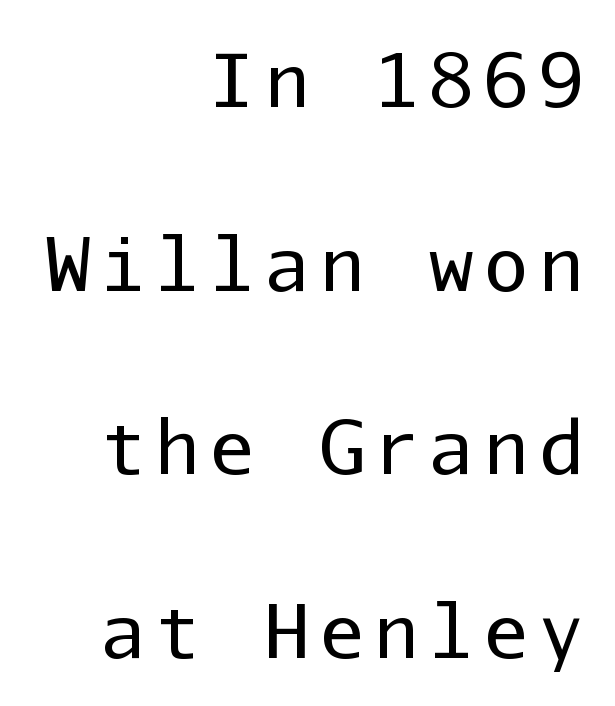
Vertical strokes here are truly vertical. Bold? No — there's no thickening of the strokes. One-word summary of the alignment: right. Reading down the column, the eye jumps a long way to each next line. Unlike a traditional serif, this face leaves its strokes unadorned. This rendering features lettering with no underline.
